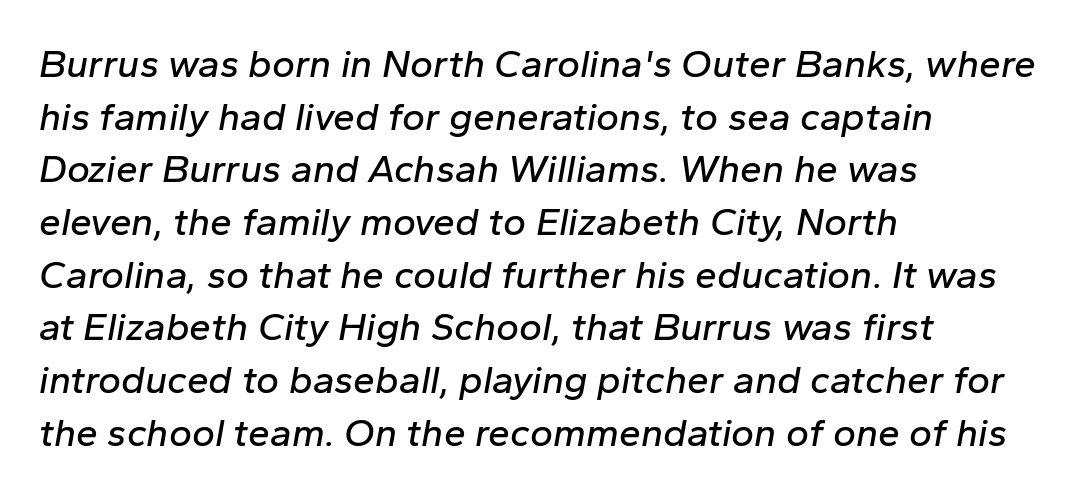
The image shows 39 px text type, italic (leaning right); set left-aligned, normal line spacing (1.35x), normal letter spacing, not underlined; low stroke contrast and a medium x-height.
